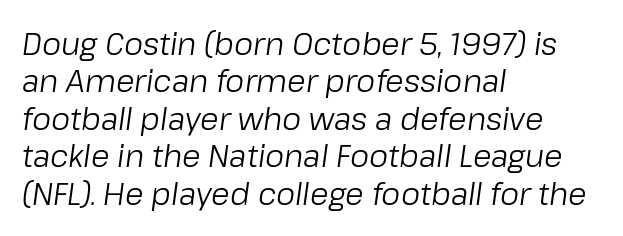
The image shows 30 px regular-weight type, italic (leaning right); set left-aligned, normal line spacing (1.25x), normal letter spacing, not underlined; low stroke contrast and a medium x-height.
